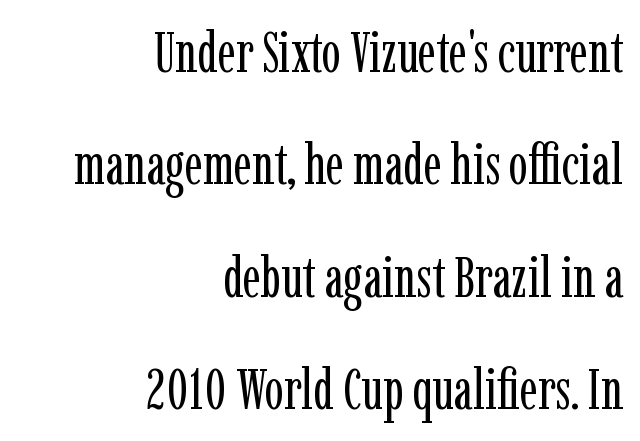
Q: Is the text bold? A: No.
Q: Is the text italic (slanted)? A: No, it is upright.
Q: Is the typeface a serif or a sans-serif typeface? A: Serif.
Q: Is the text underlined? A: No.
Q: How is the paragraph aligned? A: Right-aligned.
Q: Is the spacing between letters normal or unusually wide? A: Normal.
Q: Is the spacing between lines tight, normal or loose? A: Loose.
Q: Width (condensed, normal, or wide)? A: Condensed.
Q: Stroke contrast? A: Low.
Q: x-height? A: Medium.
Q: Monospaced? A: No.
